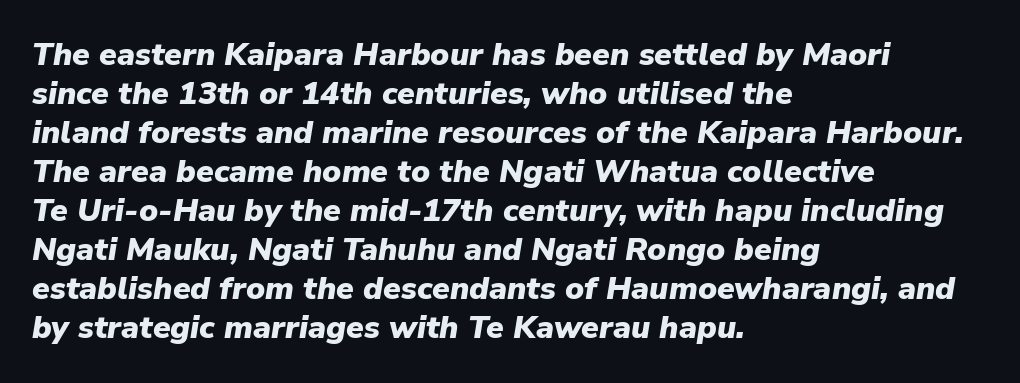
In terms of weight, the rendering is a true, heavy bold. The passage is arranged the way most books set body copy — flush left. Here the glyphs are tracked normally, forming tight word shapes. Do the characters align in a grid? No, the font is proportional. Style check: oblique. Glance below the letters and you will spot only blank space.
